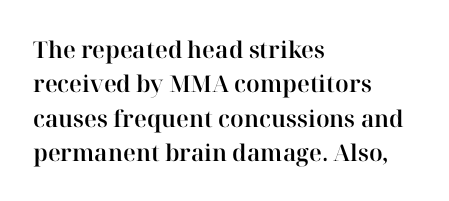
If you drew a ruler down the left edge, every line would touch it. Any mark beneath the type? The region is blank. Vertical spacing — default. It's the straight-up-and-down kind of type.
